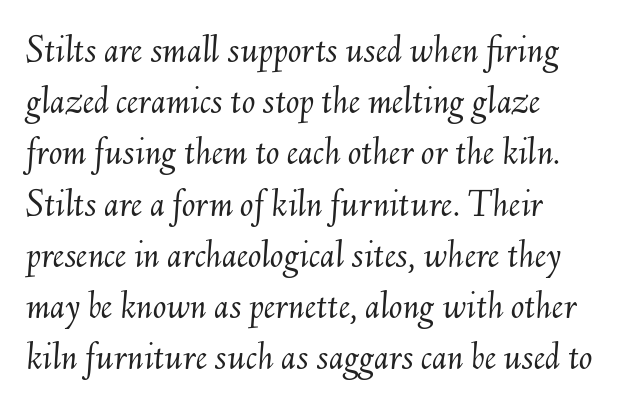
{"italic": "yes", "lean": "right", "slant_degrees": 6, "bold": "no", "weight": "light", "width": "normal", "stroke_contrast": "medium", "x_height": "small", "monospaced": "no", "underline": "no", "align": "left", "line_spacing": "normal", "line_spacing_ratio": 1.28, "letter_spacing": "normal", "letter_spacing_em": 0.0, "glyph_px": 40}
